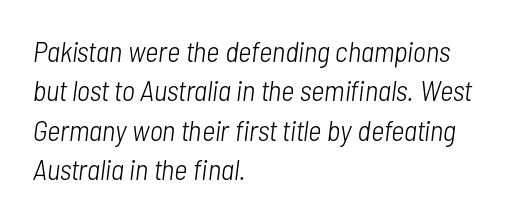
The image shows 29 px light, condensed type, italic (leaning right); set left-aligned, normal line spacing (1.36x), normal letter spacing, not underlined; low stroke contrast and a medium x-height.
